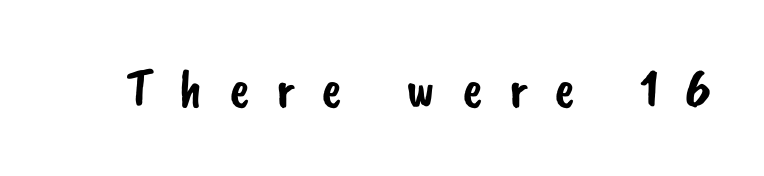
Q: Is the typeface a serif or a sans-serif typeface? A: Sans-serif.
Q: Is the text underlined? A: No.
Q: Is the spacing between letters normal or unusually wide? A: Unusually wide.
Q: Width (condensed, normal, or wide)? A: Normal.
Q: Stroke contrast? A: Low.
Q: x-height? A: Small.
Q: Monospaced? A: No.
